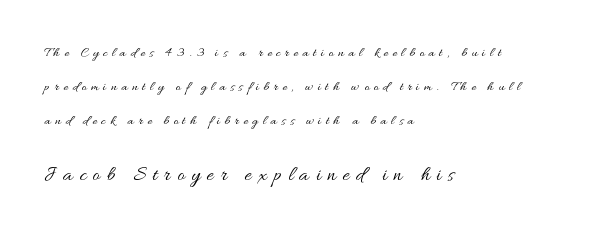
The image shows 21 px text type; set left-aligned, loose line spacing (2.42x), unusually wide letter spacing (+0.32 em), not underlined; the second (bottom) block is 1.5x larger.
